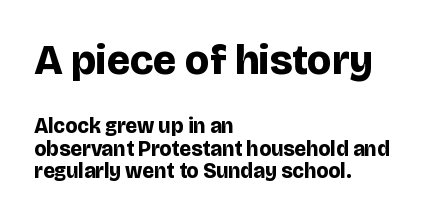
Reading down the column, the eye jumps only a short way to each next line. Note: no serifs on the glyphs. The typesetting leans heavy: a genuine bold. Default kerning and tracking; the words read as compact shapes. Underline: absent.
